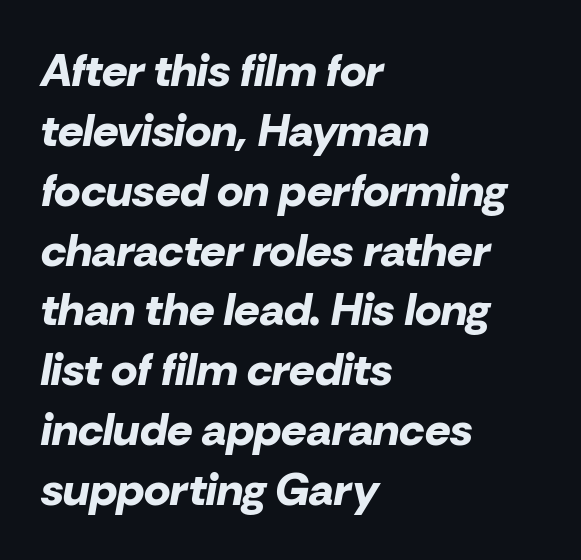
The image shows 45 px bold type, italic (leaning right); set left-aligned, normal line spacing (1.33x), normal letter spacing, not underlined; low stroke contrast and a medium x-height.
